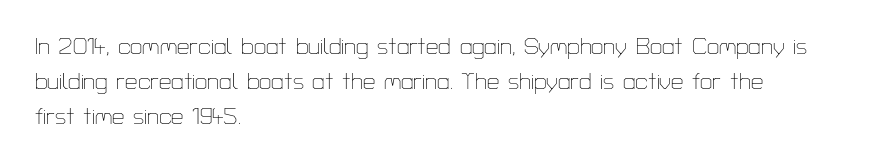
Q: Is the text bold? A: No.
Q: Is the text italic (slanted)? A: No, it is upright.
Q: Is the text underlined? A: No.
Q: How is the paragraph aligned? A: Left-aligned.
Q: Is the spacing between letters normal or unusually wide? A: Normal.
Q: Is the spacing between lines tight, normal or loose? A: Normal.
